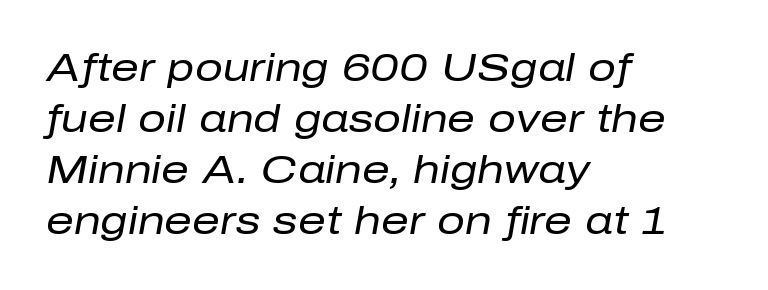
The image shows 39 px regular-weight type, italic (leaning right); set left-aligned, normal line spacing (1.31x), normal letter spacing, not underlined; low stroke contrast and a medium x-height.
